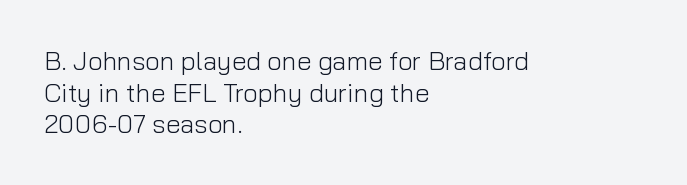
{"italic": "no", "bold": "no", "underline": "no", "align": "left", "line_spacing_ratio": 1.22, "letter_spacing": "normal", "letter_spacing_em": 0.0, "glyph_px": 26}
